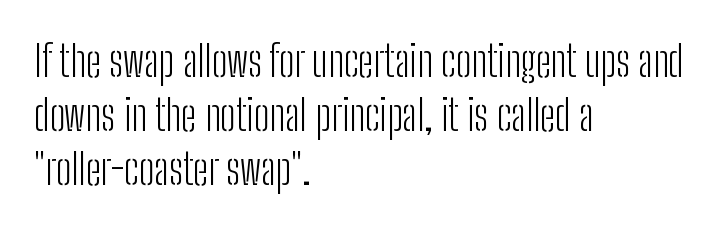
Designer's note — italics off, roman on. The text block is weighted toward the left margin, trailing off unevenly rightward. Think of a printed novel: that variable character pitch is what you see here. This rendering employs a face without finishing strokes, i.e., a sans-serif.
